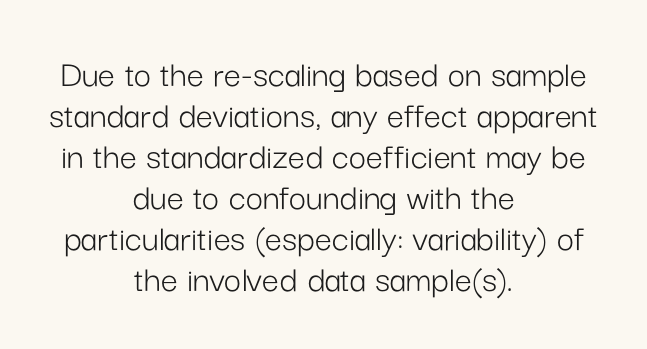
The image shows 38 px light sans-serif type, upright; set centered, tight line spacing (1.08x), normal letter spacing, not underlined; low stroke contrast and a medium x-height.
